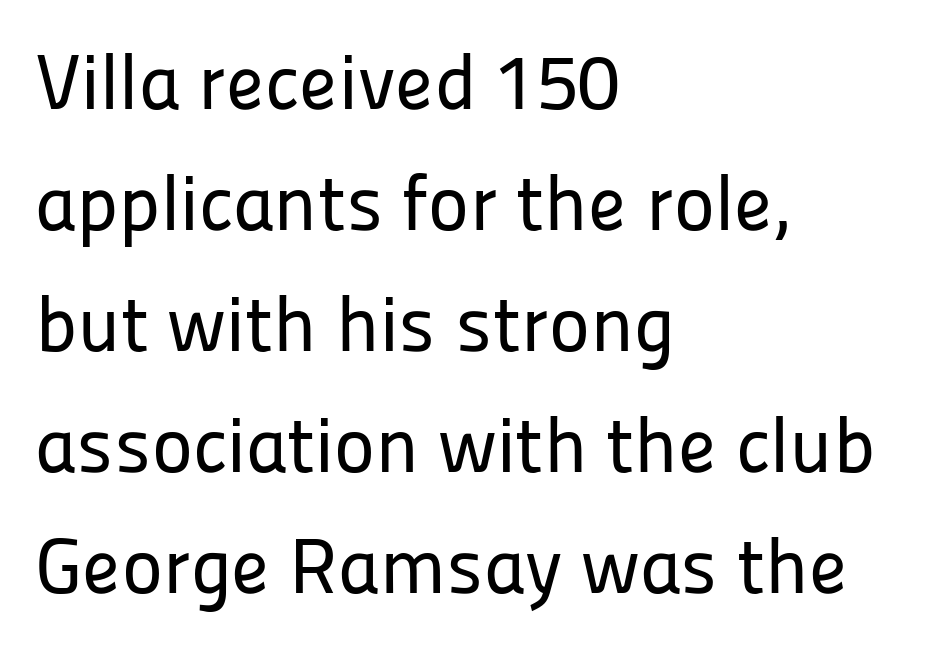
The image shows 78 px sans-serif type, upright; set left-aligned, normal line spacing (1.55x), normal letter spacing, not underlined; low stroke contrast and a medium x-height.
